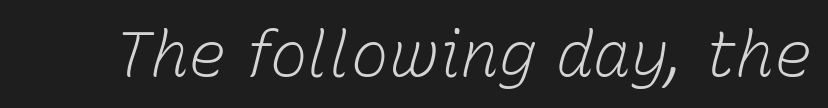
{"italic": "yes", "lean": "right", "slant_degrees": 15, "bold": "no", "weight": "light", "width": "normal", "stroke_contrast": "low", "x_height": "medium", "monospaced": "no", "underline": "no", "letter_spacing": "normal", "letter_spacing_em": 0.0, "glyph_px": 63}
